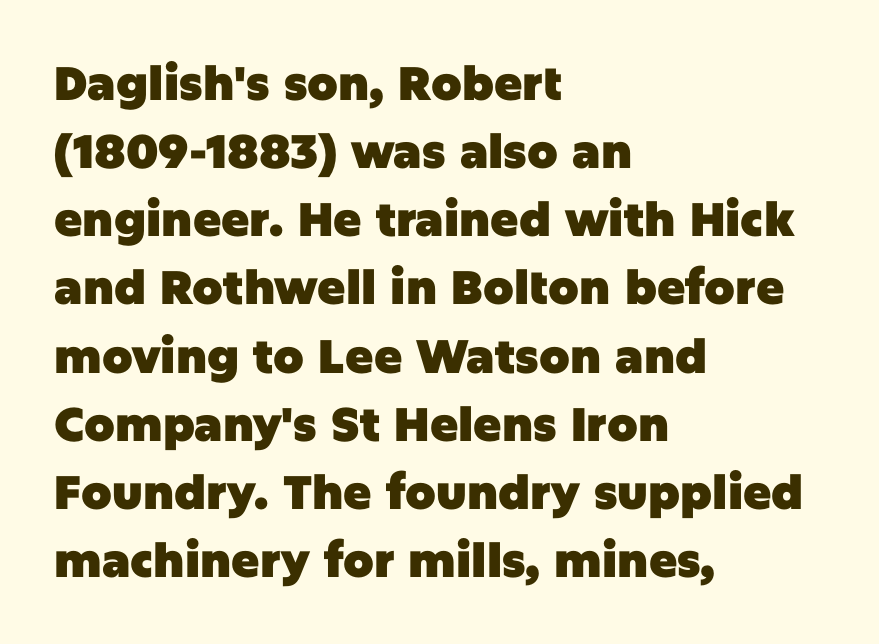
The typography opts for an upright posture over an oblique one. Nobody touched the tracking dial on this one. Quick note: interline space is typical. These lines are rendered in a variable-pitch font.
